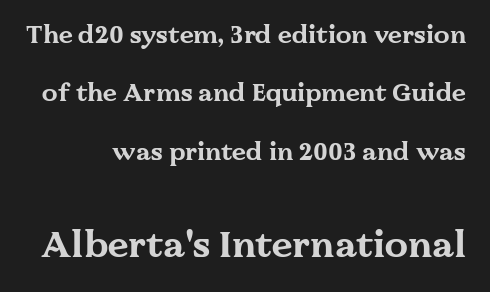
Q: Is the text bold? A: Yes.
Q: Is the text italic (slanted)? A: No, it is upright.
Q: Is the typeface a serif or a sans-serif typeface? A: Serif.
Q: Is the text underlined? A: No.
Q: Is the spacing between letters normal or unusually wide? A: Normal.
Q: Is the spacing between lines tight, normal or loose? A: Loose.
Q: Which block of text is set in a larger size, the first (top) or the second (bottom)? A: The second (bottom) one.
Q: Width (condensed, normal, or wide)? A: Wide.
Q: Stroke contrast? A: Medium.
Q: x-height? A: Medium.
Q: Monospaced? A: No.
